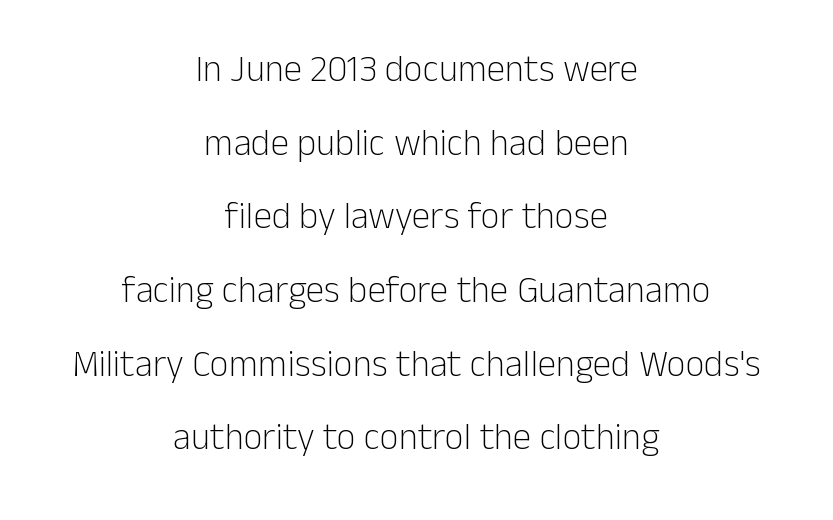
In terms of letterform style, serifs are entirely absent. Rows of type keep a wide berth in the vertical direction. In CSS terms this would be text-align: center. Is the stroke heavy? The answer is a plain regular-or-lighter.
